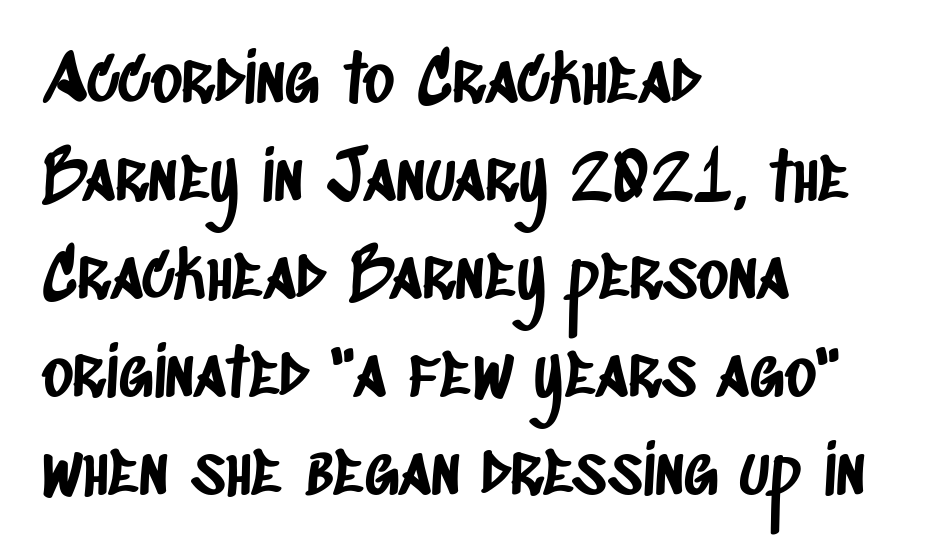
{"serif": "no", "width": "condensed", "stroke_contrast": "low", "x_height": "large", "monospaced": "no", "underline": "no", "align": "left", "line_spacing": "normal", "line_spacing_ratio": 1.44, "letter_spacing": "normal", "letter_spacing_em": 0.0, "glyph_px": 68}
